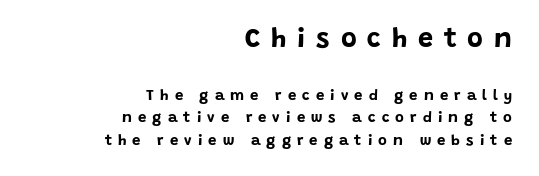
The first block has been scaled up relative to the second. The sample has been set heavy, in full bold. The horizontal fit of the characters is loose and conspicuously gappy. One glance says typical: line gaps are just what's usual. All the whitespace from short lines collects on the left.
